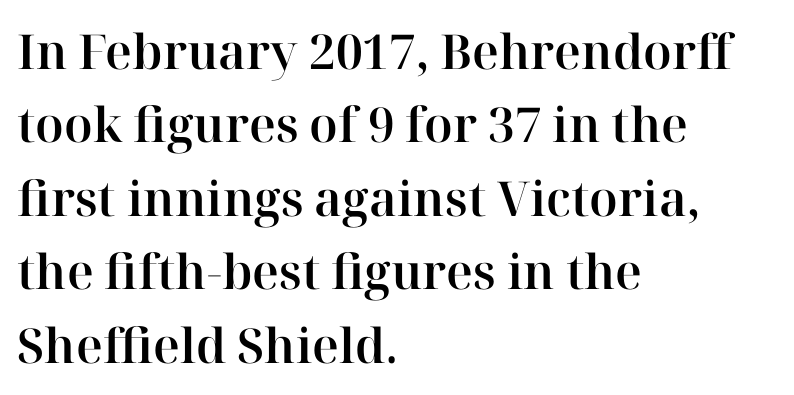
Nothing unusual about the tracking: characters are spaced as the font intends. These lines are set flush left with a ragged right edge. A normal amount of white space separates one row of letters from the next. The string is rendered with underlining switched off. This sample uses a serif face. Note the varied advance widths — an 'i' is clearly narrower than an 'm'.
